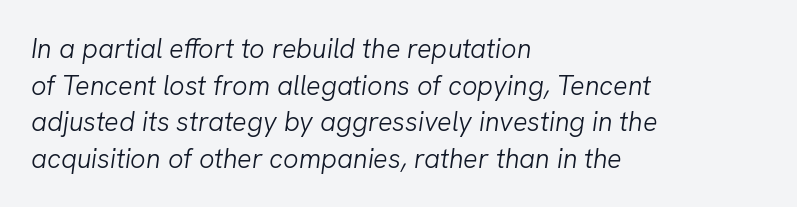
Stems and bowls with no extra thickness — not bold. Quick note: italic. Check under the words: just untouched page. Compared with a centered layout, this one pins lines to the left instead. How are the letters spaced? Ordinarily, with no added tracking. Quick note: interline space is typical.
